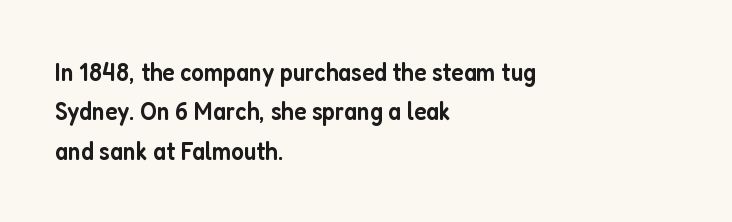
Q: Is the text bold? A: Semi-bold.
Q: Is the text italic (slanted)? A: No, it is upright.
Q: Is the text underlined? A: No.
Q: How is the paragraph aligned? A: Left-aligned.
Q: Is the spacing between letters normal or unusually wide? A: Normal.
Q: Is the spacing between lines tight, normal or loose? A: Normal.
